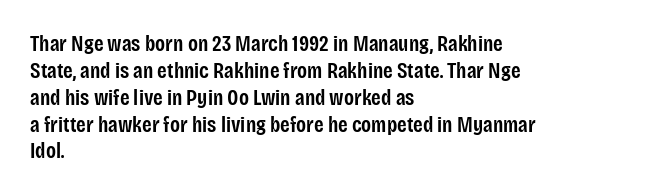
Letters rest on an invisible, unmarked baseline. Notice how the stems are strictly vertical — no italics here. In terms of letterspacing, this is plain default setting. This is moderately heavy type, rendered in semibold. Reading down the block, your eye returns to a fixed left position each line.
